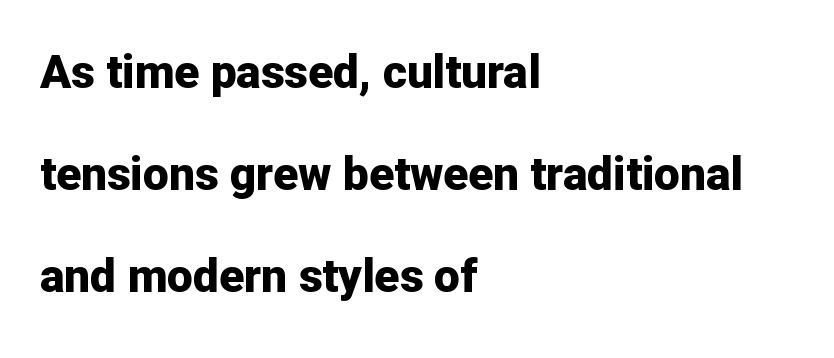
The image shows 46 px bold sans-serif type, upright; set left-aligned, loose line spacing (2.22x), normal letter spacing, not underlined; low stroke contrast and a medium x-height.
